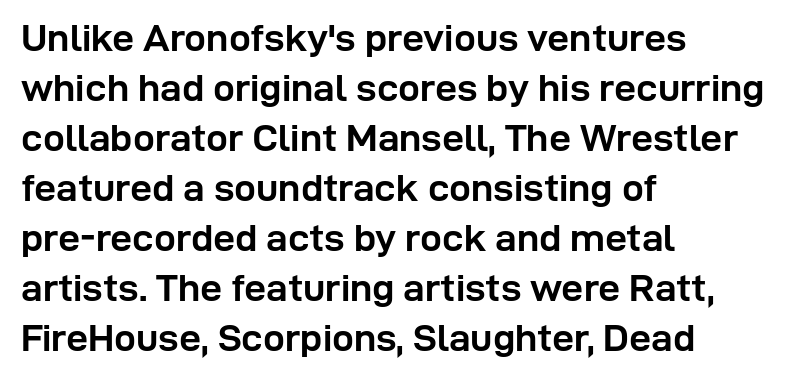
{"serif": "no", "italic": "no", "bold": "yes", "weight": "semibold", "width": "normal", "stroke_contrast": "low", "x_height": "medium", "monospaced": "no", "underline": "no", "align": "left", "line_spacing": "normal", "line_spacing_ratio": 1.28, "letter_spacing": "normal", "letter_spacing_em": 0.0, "glyph_px": 39}
